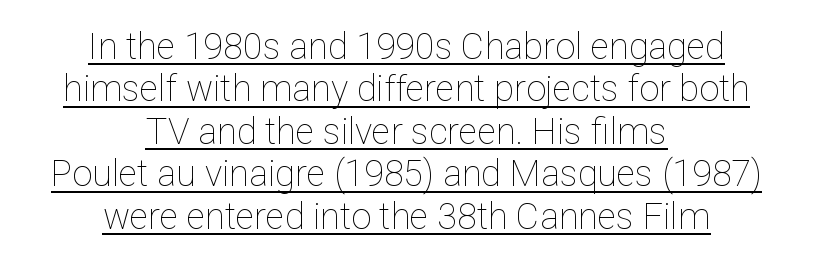
{"italic": "no", "bold": "no", "weight": "thin", "width": "normal", "stroke_contrast": "low", "x_height": "medium", "monospaced": "no", "underline": "yes", "align": "center", "line_spacing_ratio": 1.18, "letter_spacing": "normal", "letter_spacing_em": 0.0, "glyph_px": 36}
